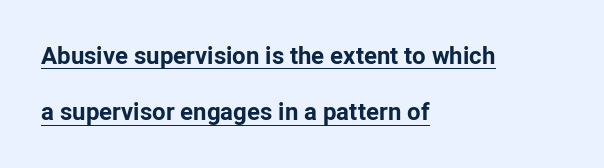
Q: Is the text bold? A: Yes.
Q: Is the text italic (slanted)? A: No, it is upright.
Q: Is the text underlined? A: Yes.
Q: How is the paragraph aligned? A: Left-aligned.
Q: Is the spacing between letters normal or unusually wide? A: Normal.
Q: Is the spacing between lines tight, normal or loose? A: Loose.
